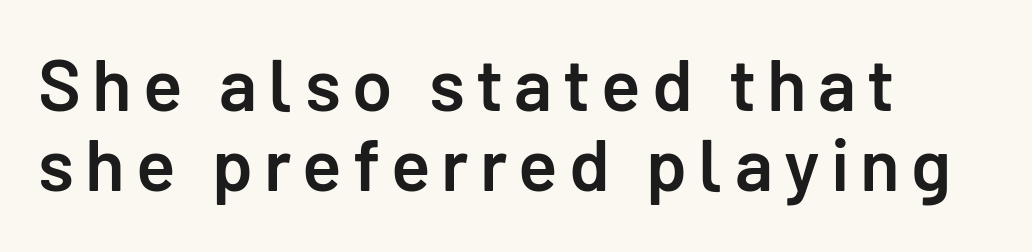
Each new line begins almost immediately beneath the previous one. Unlike italic type, these characters show no tilt at all. Teacher's note: observe the even left margin — that is flush-left alignment. The typesetting leans somewhat heavy: a semibold.
